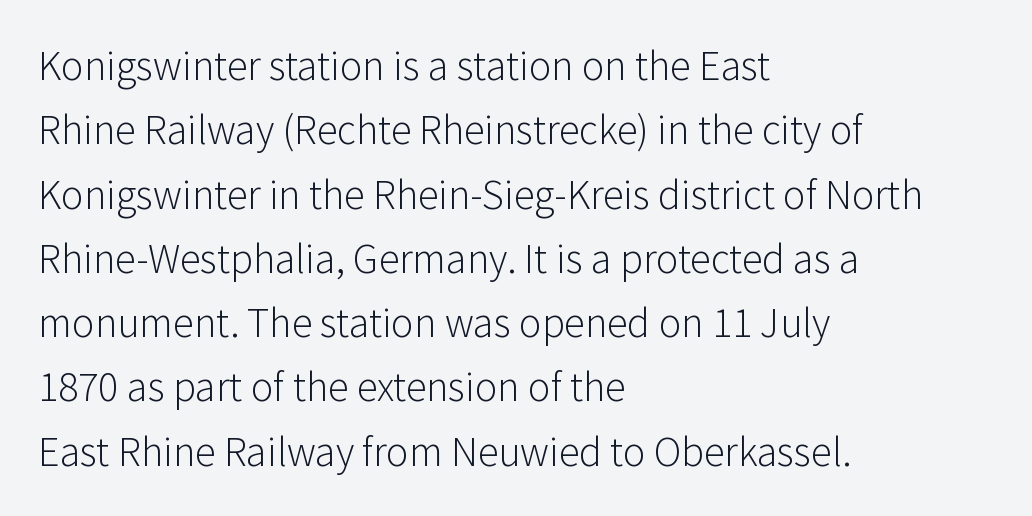
Q: Is the text bold? A: No.
Q: Is the text italic (slanted)? A: No, it is upright.
Q: Is the typeface a serif or a sans-serif typeface? A: Sans-serif.
Q: Is the text underlined? A: No.
Q: How is the paragraph aligned? A: Left-aligned.
Q: Is the spacing between letters normal or unusually wide? A: Normal.
Q: Is the spacing between lines tight, normal or loose? A: Normal.
Q: Width (condensed, normal, or wide)? A: Normal.
Q: Stroke contrast? A: Low.
Q: x-height? A: Medium.
Q: Monospaced? A: No.
